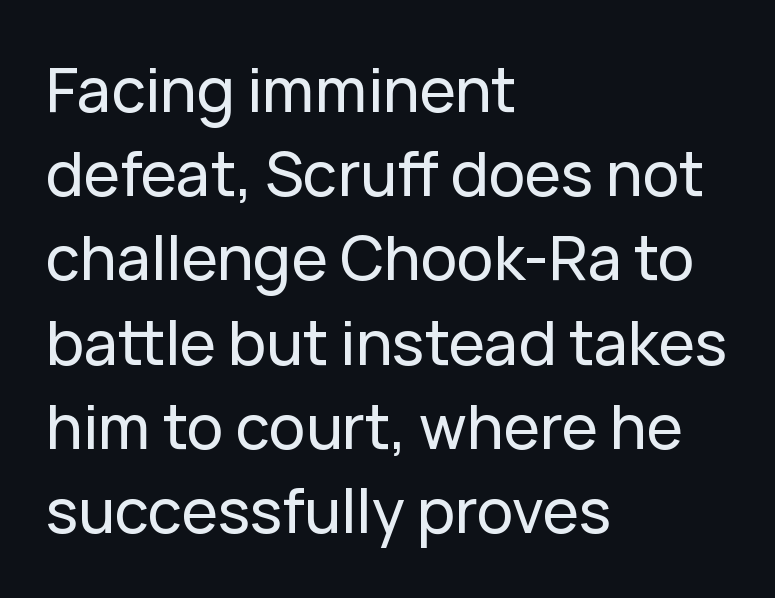
The line texture is even and compact thanks to regular tracking. The area under the type is left untouched. Do the letters lean? They stand straight. Does the leading feel generous? No, just average. Here the designer chose a conventional face with non-uniform glyph widths. The text was rendered using a sans face with plain stroke endings.
